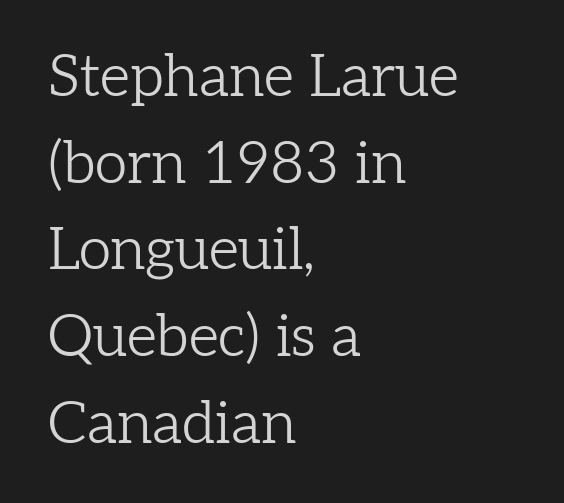
Q: Is the text bold? A: No.
Q: Is the text italic (slanted)? A: No, it is upright.
Q: Is the typeface a serif or a sans-serif typeface? A: Serif.
Q: Is the text underlined? A: No.
Q: How is the paragraph aligned? A: Left-aligned.
Q: Is the spacing between letters normal or unusually wide? A: Normal.
Q: Is the spacing between lines tight, normal or loose? A: Normal.
Q: Width (condensed, normal, or wide)? A: Normal.
Q: Stroke contrast? A: Low.
Q: x-height? A: Medium.
Q: Monospaced? A: No.
